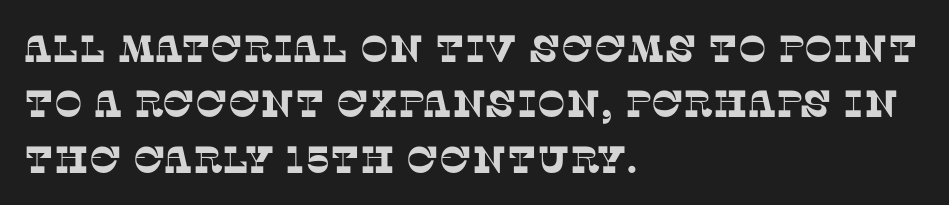
{"serif": "yes", "width": "normal", "stroke_contrast": "low", "x_height": "large", "monospaced": "no", "underline": "no", "align": "left", "line_spacing": "normal", "line_spacing_ratio": 1.46, "letter_spacing": "normal", "letter_spacing_em": 0.0, "glyph_px": 38}
